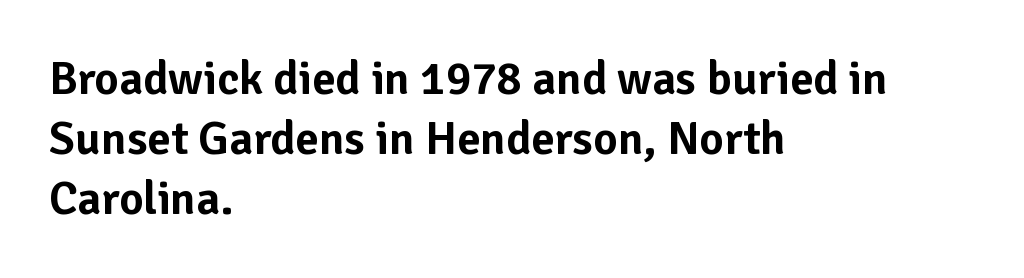
The image shows 47 px sans-serif type, upright; set left-aligned, normal line spacing (1.28x), normal letter spacing, not underlined; low stroke contrast and a medium x-height.
